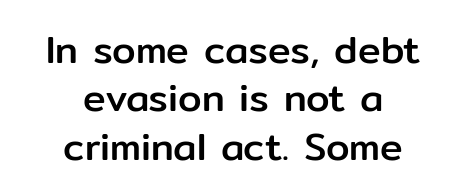
{"serif": "no", "italic": "no", "width": "normal", "stroke_contrast": "low", "x_height": "medium", "monospaced": "no", "underline": "no", "align": "center", "line_spacing": "normal", "line_spacing_ratio": 1.27, "letter_spacing": "normal", "letter_spacing_em": 0.0, "glyph_px": 38}
